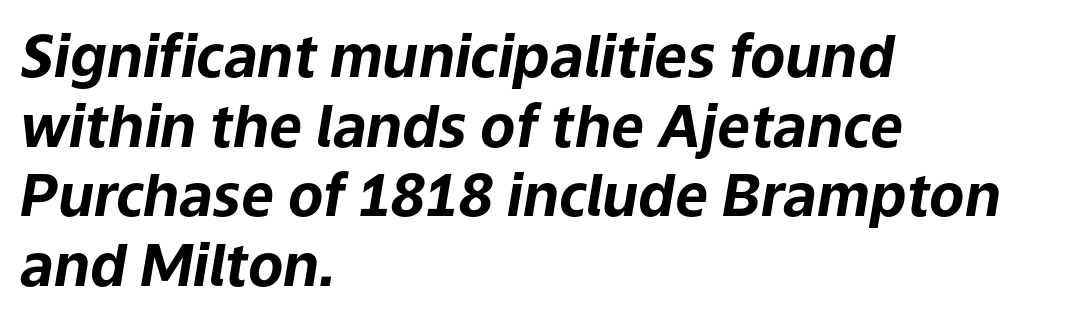
{"italic": "yes", "lean": "right", "slant_degrees": 9, "bold": "yes", "weight": "bold", "width": "normal", "stroke_contrast": "low", "x_height": "medium", "monospaced": "no", "underline": "no", "align": "left", "line_spacing_ratio": 1.2, "letter_spacing": "normal", "letter_spacing_em": 0.0, "glyph_px": 58}
